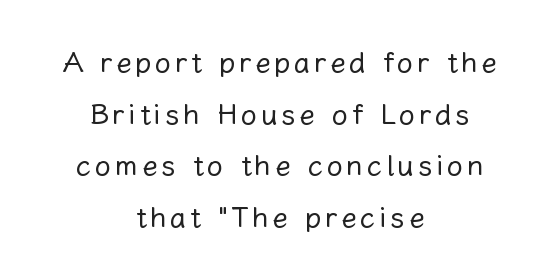
Q: Is the text bold? A: No.
Q: Is the text italic (slanted)? A: No, it is upright.
Q: Is the text underlined? A: No.
Q: How is the paragraph aligned? A: Centered.
Q: Width (condensed, normal, or wide)? A: Normal.
Q: Stroke contrast? A: Low.
Q: x-height? A: Medium.
Q: Monospaced? A: No.
